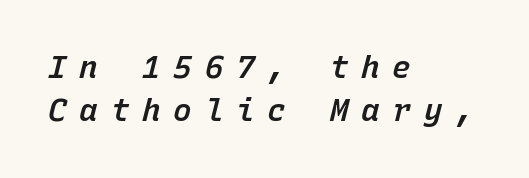
Q: Is the text bold? A: Semi-bold.
Q: Is the text italic (slanted)? A: Yes, it leans right by about 15 degrees.
Q: Is the text underlined? A: No.
Q: How is the paragraph aligned? A: Left-aligned.
Q: Is the spacing between letters normal or unusually wide? A: Unusually wide.
Q: Is the spacing between lines tight, normal or loose? A: Normal.
Q: Width (condensed, normal, or wide)? A: Normal.
Q: Stroke contrast? A: Low.
Q: x-height? A: Medium.
Q: Monospaced? A: Yes.
